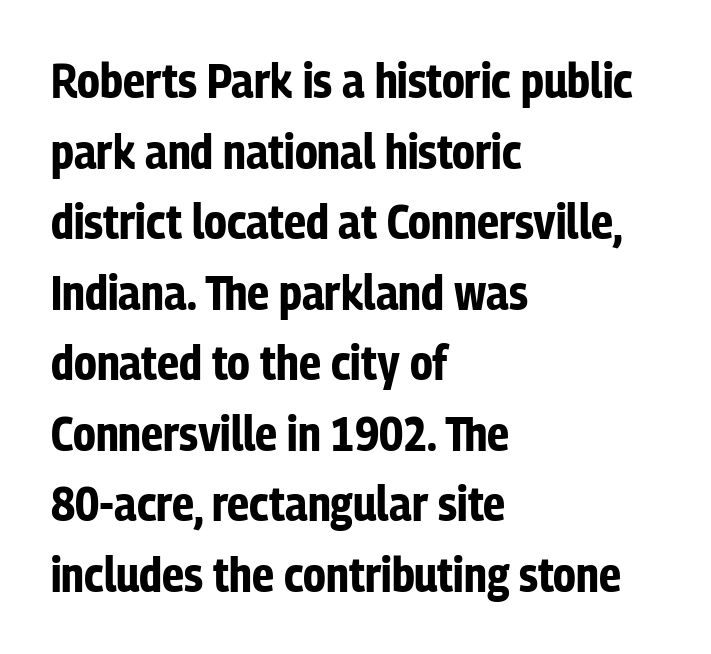
The image shows 48 px bold, condensed sans-serif type, upright; set left-aligned, normal line spacing (1.47x), normal letter spacing, not underlined; low stroke contrast and a medium x-height.
